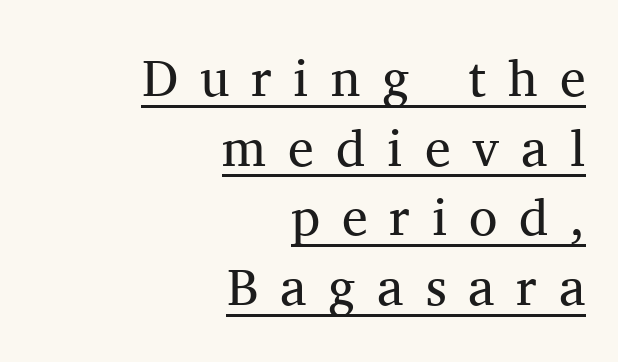
The text block is weighted toward the right margin, trailing off unevenly leftward. The face looks like a standard text weight, possibly lighter. The passage shown is typed in a proportional face where columns would drift. The typography opts for an upright posture over an oblique one. Spacing between characters has been opened up far beyond the box default. Stroke terminals: seriffed.
